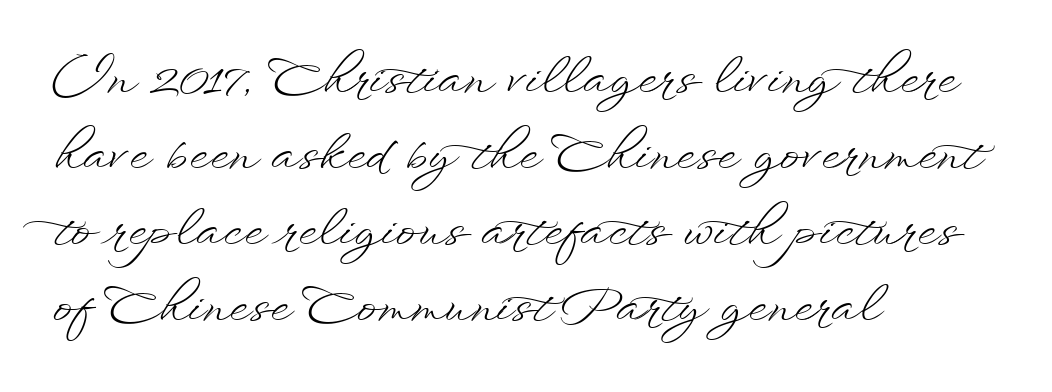
{"bold": "no", "weight": "light", "width": "wide", "stroke_contrast": "low", "x_height": "small", "monospaced": "no", "underline": "no", "align": "left", "line_spacing": "normal", "line_spacing_ratio": 1.58, "letter_spacing": "normal", "letter_spacing_em": 0.0, "glyph_px": 48}
